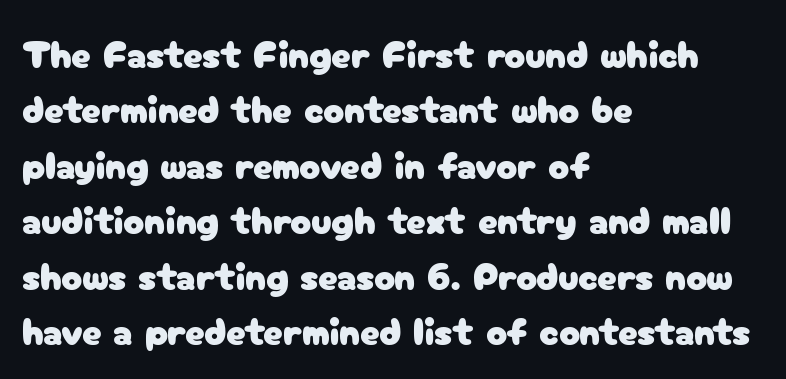
{"serif": "no", "italic": "no", "width": "normal", "stroke_contrast": "low", "x_height": "medium", "monospaced": "no", "underline": "no", "align": "left", "line_spacing": "normal", "line_spacing_ratio": 1.42, "letter_spacing": "normal", "letter_spacing_em": 0.0, "glyph_px": 39}
